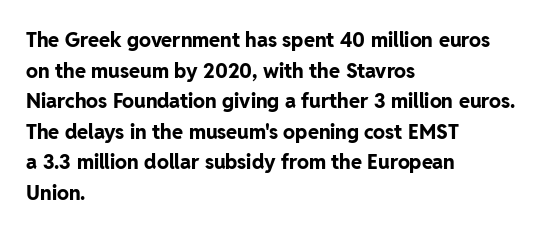
{"italic": "no", "bold": "yes", "underline": "no", "align": "left", "line_spacing": "normal", "line_spacing_ratio": 1.53, "letter_spacing": "normal", "letter_spacing_em": 0.0, "glyph_px": 20}
